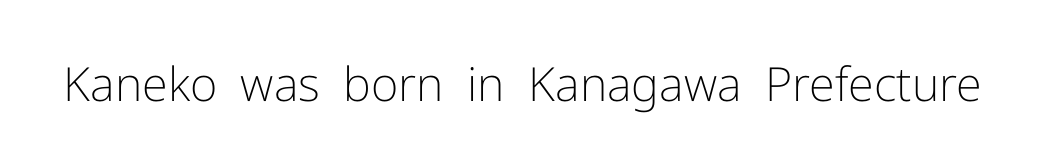
Classification — sans serif. These lines keep a tight, regular rhythm from letter to letter. Note the varied advance widths — an 'i' is clearly narrower than an 'm'. Nope, not italic — everything's standing straight.
